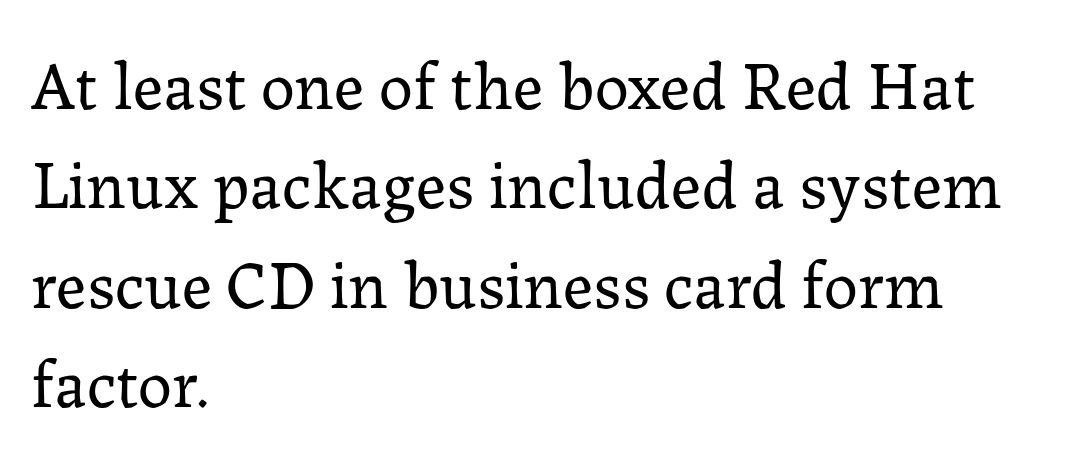
Q: Is the text bold? A: No.
Q: Is the text italic (slanted)? A: No, it is upright.
Q: Is the typeface a serif or a sans-serif typeface? A: Serif.
Q: Is the text underlined? A: No.
Q: How is the paragraph aligned? A: Left-aligned.
Q: Is the spacing between letters normal or unusually wide? A: Normal.
Q: Is the spacing between lines tight, normal or loose? A: Normal.
Q: Width (condensed, normal, or wide)? A: Normal.
Q: Stroke contrast? A: Low.
Q: x-height? A: Medium.
Q: Monospaced? A: No.
